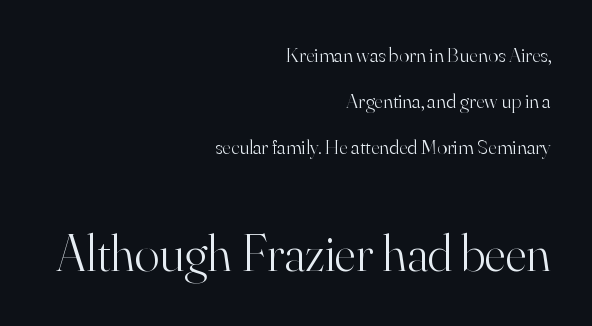
The paragraph shown leans on its right margin. Whoever set this chose breathing room over compactness in the vertical rhythm. The face used here is proportionally spaced, like ordinary book or web type. Typesetter's note — lower block bumped up in size, upper block left smaller.
